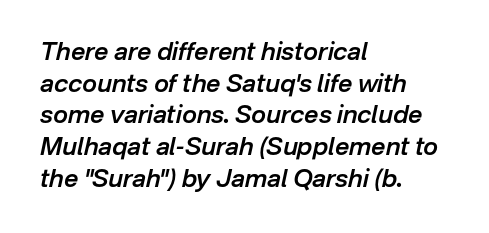
The image shows 25 px text type, italic (leaning right); set left-aligned, normal line spacing (1.27x), normal letter spacing, not underlined.
